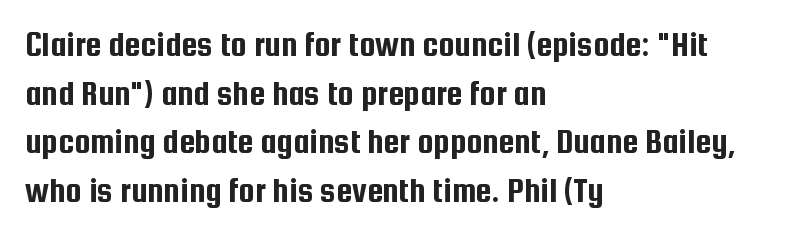
Q: Is the text italic (slanted)? A: No, it is upright.
Q: Is the typeface a serif or a sans-serif typeface? A: Sans-serif.
Q: Is the text underlined? A: No.
Q: How is the paragraph aligned? A: Left-aligned.
Q: Is the spacing between letters normal or unusually wide? A: Normal.
Q: Is the spacing between lines tight, normal or loose? A: Normal.
Q: Width (condensed, normal, or wide)? A: Condensed.
Q: Stroke contrast? A: Low.
Q: x-height? A: Medium.
Q: Monospaced? A: No.
